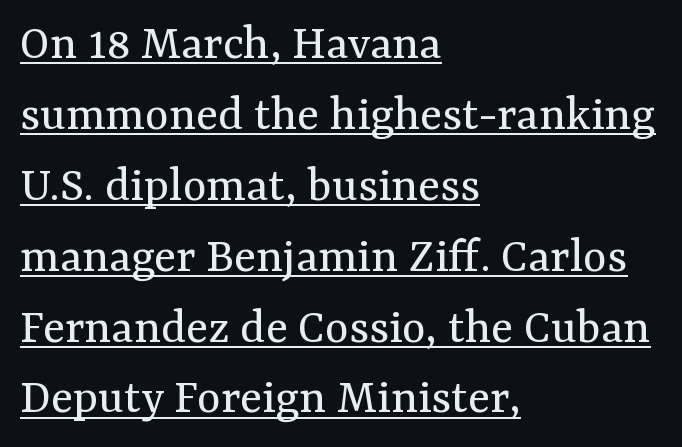
{"serif": "yes", "italic": "no", "bold": "no", "weight": "regular", "width": "normal", "stroke_contrast": "medium", "x_height": "medium", "monospaced": "no", "underline": "yes", "align": "left", "line_spacing": "normal", "line_spacing_ratio": 1.39, "letter_spacing": "normal", "letter_spacing_em": 0.0, "glyph_px": 51}
